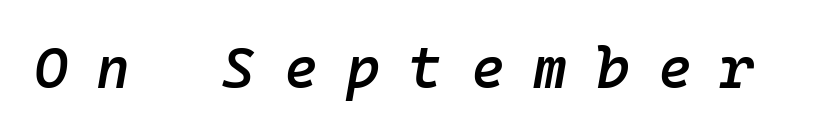
The image shows 58 px semibold type, italic (leaning right), monospaced; set unusually wide letter spacing (+0.49 em), not underlined; low stroke contrast and a medium x-height.
